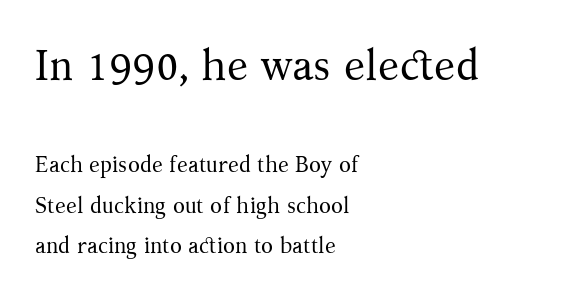
The image shows 43 px regular-weight serif type, upright; set left-aligned, line spacing 1.85x, normal letter spacing, not underlined; the first (top) block is 1.95x larger; medium stroke contrast and a medium x-height.
